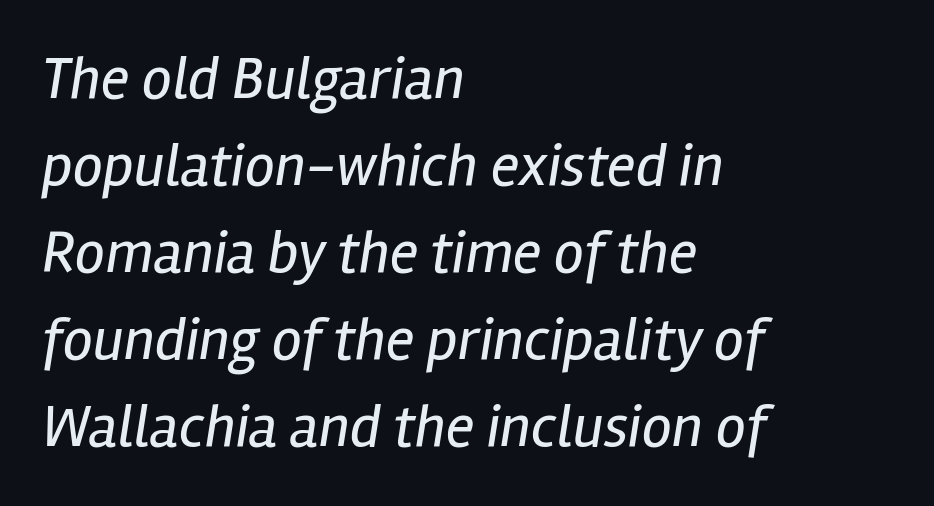
The image shows 60 px regular-weight, condensed type, italic (leaning right); set left-aligned, normal line spacing (1.45x), normal letter spacing, not underlined; low stroke contrast and a medium x-height.
